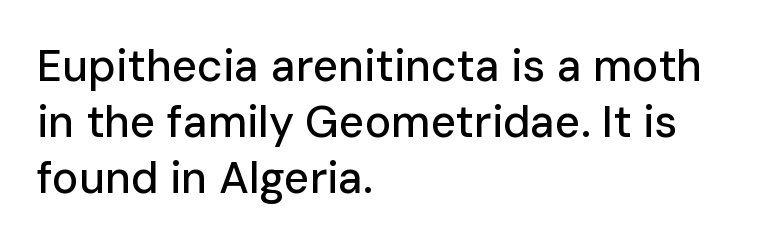
{"serif": "no", "italic": "no", "width": "normal", "stroke_contrast": "low", "x_height": "medium", "monospaced": "no", "underline": "no", "align": "left", "line_spacing": "normal", "line_spacing_ratio": 1.27, "letter_spacing": "normal", "letter_spacing_em": 0.0, "glyph_px": 44}
